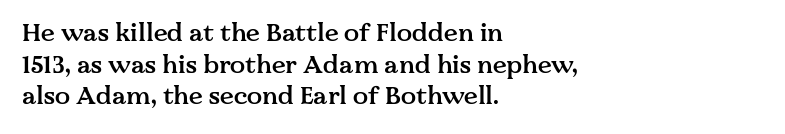
A semibold gives these letters moderate extra thickness, short of bold. The vertical gap from one line to the next is medium. The axis of the letterforms is exactly vertical. A typesetter would call this zero additional tracking. Plain, unruled lines of type. Leftover space on each line is placed entirely after the last word.
